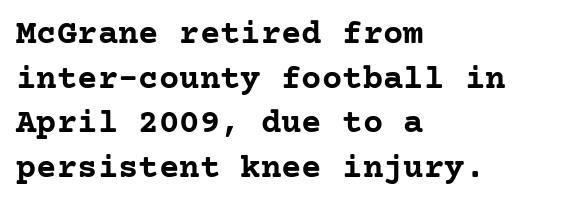
Q: Is the text bold? A: Yes.
Q: Is the text italic (slanted)? A: No, it is upright.
Q: Is the typeface a serif or a sans-serif typeface? A: Serif.
Q: Is the text underlined? A: No.
Q: How is the paragraph aligned? A: Left-aligned.
Q: Is the spacing between letters normal or unusually wide? A: Normal.
Q: Is the spacing between lines tight, normal or loose? A: Normal.
Q: Width (condensed, normal, or wide)? A: Normal.
Q: Stroke contrast? A: Low.
Q: x-height? A: Medium.
